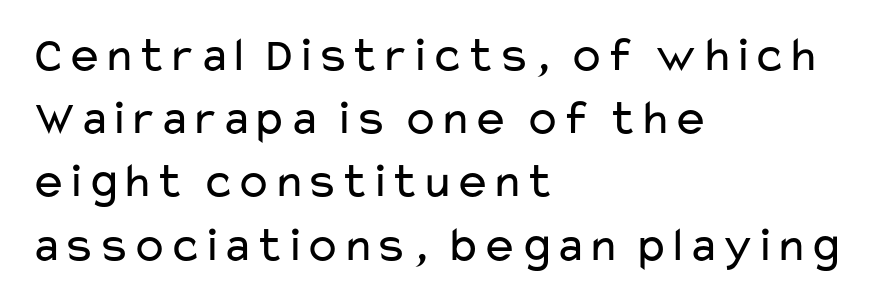
Q: Is the text bold? A: No.
Q: Is the text italic (slanted)? A: No, it is upright.
Q: Is the typeface a serif or a sans-serif typeface? A: Sans-serif.
Q: Is the text underlined? A: No.
Q: How is the paragraph aligned? A: Left-aligned.
Q: Is the spacing between letters normal or unusually wide? A: Normal.
Q: Is the spacing between lines tight, normal or loose? A: Normal.
Q: Width (condensed, normal, or wide)? A: Wide.
Q: Stroke contrast? A: Low.
Q: x-height? A: Medium.
Q: Monospaced? A: No.
